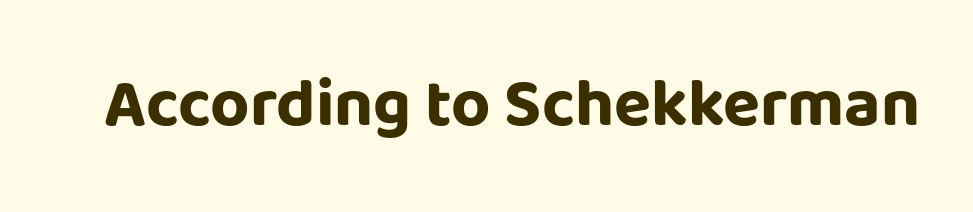
{"serif": "no", "italic": "no", "bold": "yes", "weight": "bold", "width": "normal", "stroke_contrast": "low", "x_height": "large", "monospaced": "no", "underline": "no", "letter_spacing": "normal", "letter_spacing_em": 0.0, "glyph_px": 68}
